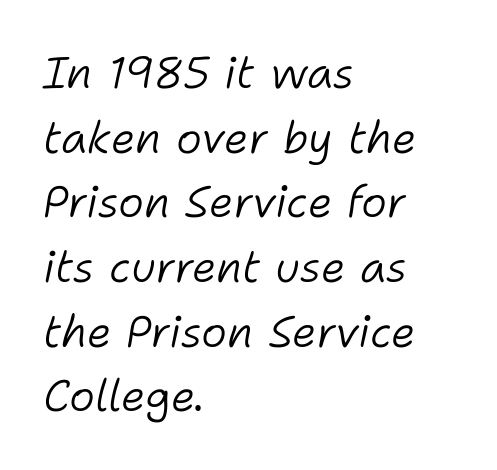
Q: Is the text bold? A: No.
Q: Is the text italic (slanted)? A: Yes, it leans right by about 11 degrees.
Q: Is the text underlined? A: No.
Q: How is the paragraph aligned? A: Left-aligned.
Q: Is the spacing between letters normal or unusually wide? A: Normal.
Q: Is the spacing between lines tight, normal or loose? A: Normal.
Q: Width (condensed, normal, or wide)? A: Normal.
Q: Stroke contrast? A: Low.
Q: x-height? A: Medium.
Q: Monospaced? A: No.
